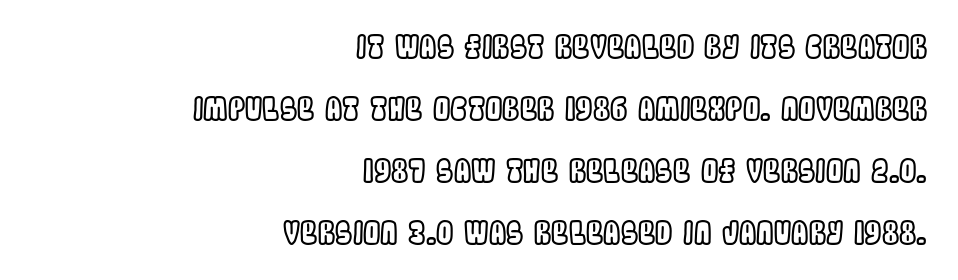
{"italic": "no", "width": "condensed", "x_height": "large", "monospaced": "no", "underline": "no", "align": "right", "line_spacing": "loose", "line_spacing_ratio": 2.0, "letter_spacing": "normal", "letter_spacing_em": 0.0, "glyph_px": 31}
